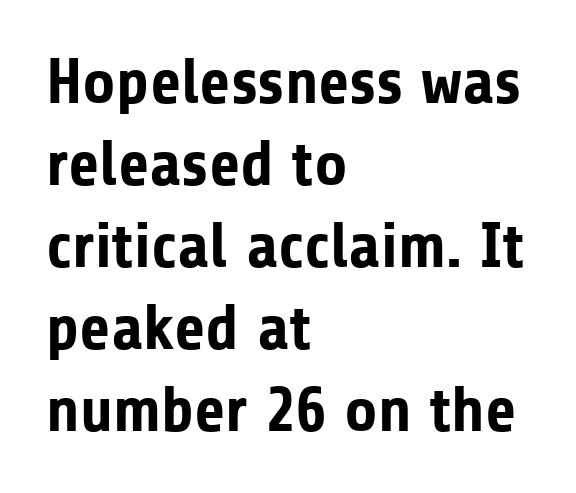
Q: Is the text bold? A: Yes.
Q: Is the text italic (slanted)? A: No, it is upright.
Q: Is the typeface a serif or a sans-serif typeface? A: Sans-serif.
Q: Is the text underlined? A: No.
Q: How is the paragraph aligned? A: Left-aligned.
Q: Is the spacing between letters normal or unusually wide? A: Normal.
Q: Is the spacing between lines tight, normal or loose? A: Normal.
Q: Width (condensed, normal, or wide)? A: Normal.
Q: Stroke contrast? A: Low.
Q: x-height? A: Medium.
Q: Monospaced? A: No.
